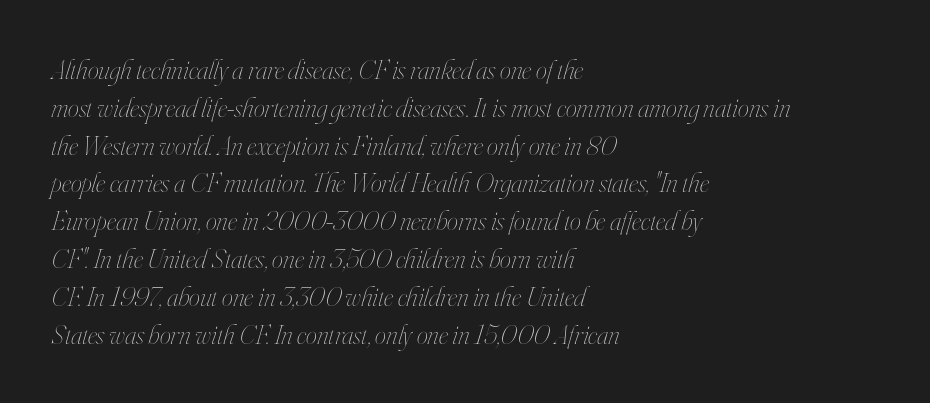
Compared with a centered layout, this one pins lines to the left instead. Check the space under the baseline: it is left empty. This is oblique type, the kind used for emphasis or titles. Honestly, the letter spacing is just normal — you wouldn't notice it. Rows of type keep a routine distance in the vertical direction.
